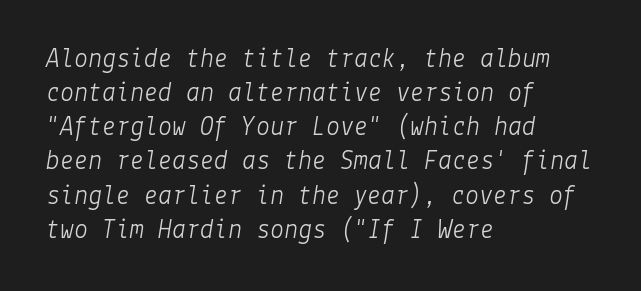
Reading down the block, your eye returns to a fixed left position each line. The gap between lines stays unmarked. What stands out about the letter spacing? Nothing — it is the standard amount. Characters are canted at an angle relative to the baseline's perpendicular.
